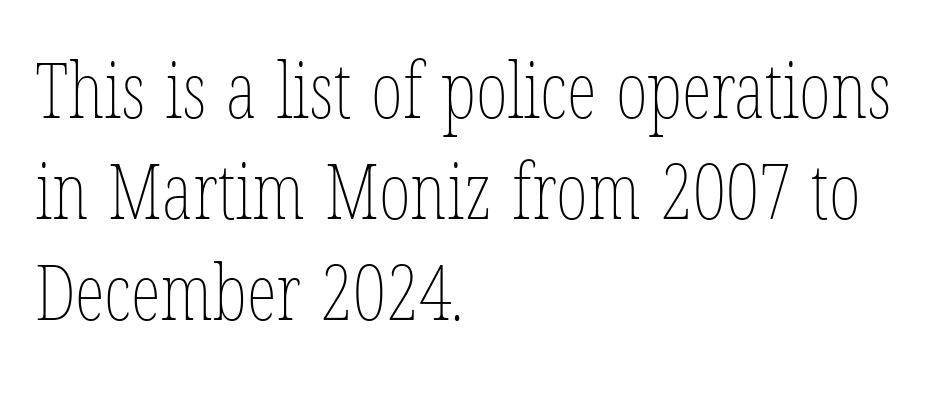
{"italic": "no", "bold": "no", "weight": "thin", "width": "condensed", "stroke_contrast": "low", "x_height": "medium", "monospaced": "no", "underline": "no", "align": "left", "line_spacing": "normal", "line_spacing_ratio": 1.31, "letter_spacing": "normal", "letter_spacing_em": 0.0, "glyph_px": 77}
